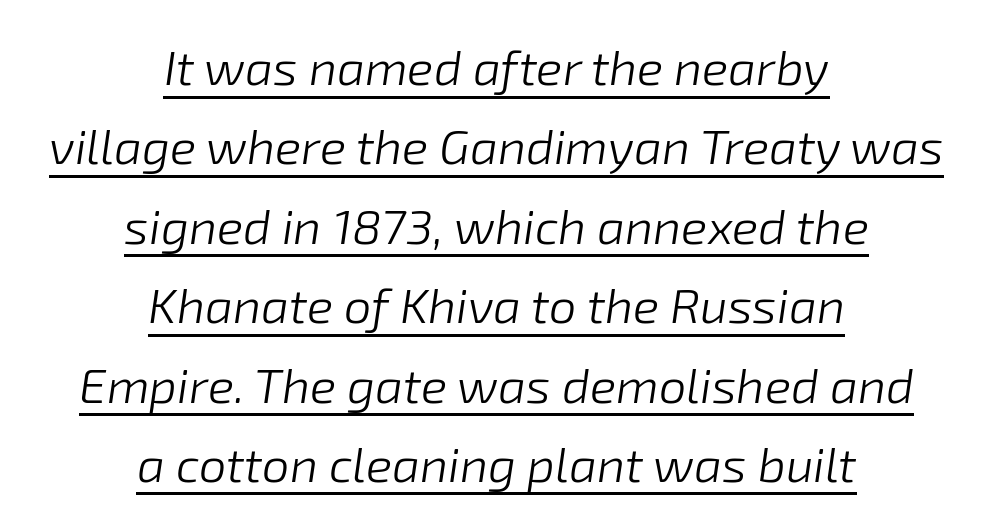
{"italic": "yes", "lean": "right", "slant_degrees": 8, "bold": "no", "weight": "light", "width": "normal", "stroke_contrast": "low", "x_height": "medium", "monospaced": "no", "underline": "yes", "align": "center", "line_spacing": "normal", "line_spacing_ratio": 1.62, "letter_spacing": "normal", "letter_spacing_em": 0.0, "glyph_px": 49}
